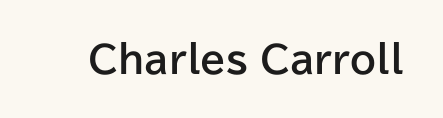
{"serif": "no", "italic": "no", "bold": "yes", "weight": "bold", "width": "normal", "stroke_contrast": "low", "x_height": "medium", "monospaced": "no", "underline": "no", "letter_spacing": "normal", "letter_spacing_em": 0.0, "glyph_px": 37}
